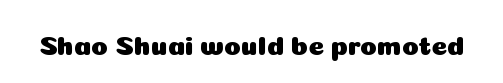
{"italic": "no", "underline": "no", "letter_spacing": "normal", "letter_spacing_em": 0.0, "glyph_px": 27}
